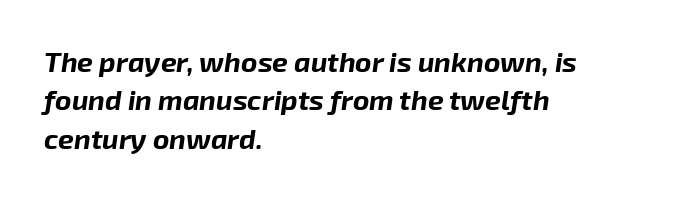
Only glyphs here, with clear space below each row. Here the designer chose a conventional face with non-uniform glyph widths. Interline gaps are of average width in this sample. The letters are slanted; this is an italic face. There is no visible air inserted between adjacent glyphs.
